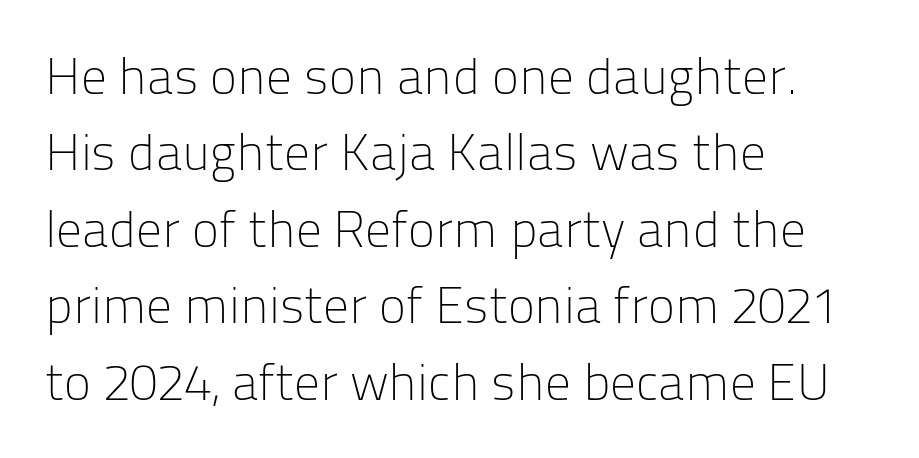
Q: Is the text bold? A: No.
Q: Is the text italic (slanted)? A: No, it is upright.
Q: Is the typeface a serif or a sans-serif typeface? A: Sans-serif.
Q: Is the text underlined? A: No.
Q: How is the paragraph aligned? A: Left-aligned.
Q: Is the spacing between letters normal or unusually wide? A: Normal.
Q: Is the spacing between lines tight, normal or loose? A: Normal.
Q: Width (condensed, normal, or wide)? A: Normal.
Q: Stroke contrast? A: Low.
Q: x-height? A: Medium.
Q: Monospaced? A: No.
